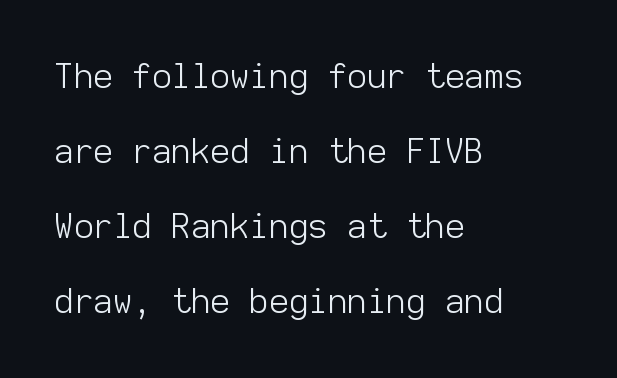
Q: Is the text bold? A: No.
Q: Is the text italic (slanted)? A: No, it is upright.
Q: Is the typeface a serif or a sans-serif typeface? A: Sans-serif.
Q: Is the text underlined? A: No.
Q: How is the paragraph aligned? A: Left-aligned.
Q: Is the spacing between letters normal or unusually wide? A: Normal.
Q: Is the spacing between lines tight, normal or loose? A: Loose.
Q: Width (condensed, normal, or wide)? A: Normal.
Q: Stroke contrast? A: Low.
Q: x-height? A: Medium.
Q: Monospaced? A: Yes.
